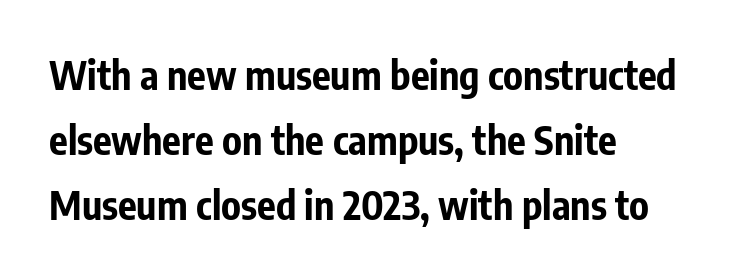
The image shows 39 px bold, condensed sans-serif type, upright; set left-aligned, normal line spacing (1.67x), normal letter spacing, not underlined; low stroke contrast and a medium x-height.
